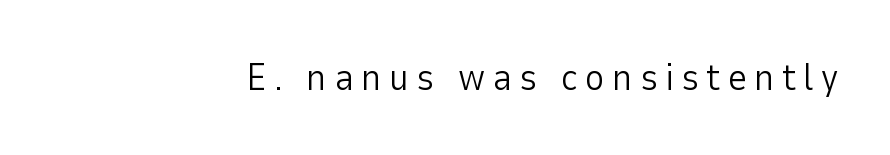
Q: Is the text bold? A: No.
Q: Is the text italic (slanted)? A: No, it is upright.
Q: Is the typeface a serif or a sans-serif typeface? A: Sans-serif.
Q: Is the text underlined? A: No.
Q: Width (condensed, normal, or wide)? A: Normal.
Q: Stroke contrast? A: Low.
Q: x-height? A: Medium.
Q: Monospaced? A: No.
